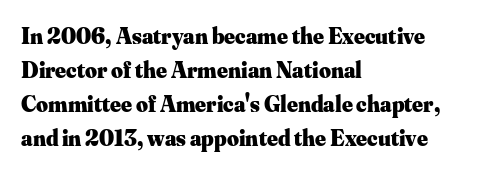
{"italic": "no", "bold": "yes", "underline": "no", "align": "left", "line_spacing": "normal", "line_spacing_ratio": 1.48, "letter_spacing": "normal", "letter_spacing_em": 0.0, "glyph_px": 23}
